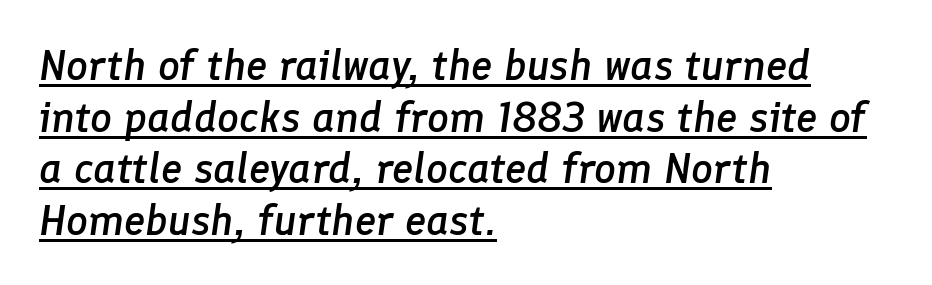
{"italic": "yes", "lean": "right", "slant_degrees": 8, "bold": "semi", "weight": "semibold", "width": "normal", "stroke_contrast": "low", "x_height": "medium", "monospaced": "no", "underline": "yes", "align": "left", "line_spacing_ratio": 1.2, "letter_spacing": "normal", "letter_spacing_em": 0.0, "glyph_px": 43}
